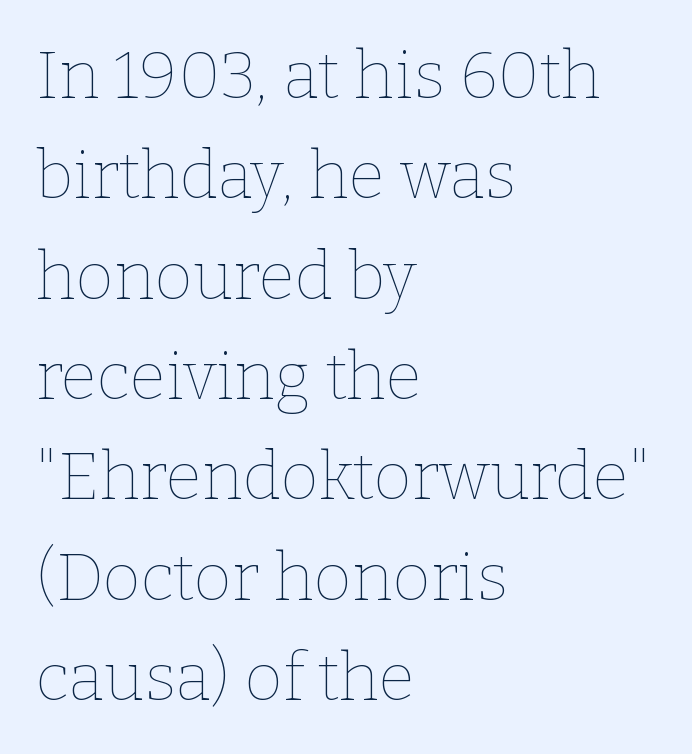
Q: Is the text bold? A: No.
Q: Is the text italic (slanted)? A: No, it is upright.
Q: Is the text underlined? A: No.
Q: How is the paragraph aligned? A: Left-aligned.
Q: Is the spacing between letters normal or unusually wide? A: Normal.
Q: Is the spacing between lines tight, normal or loose? A: Normal.
Q: Width (condensed, normal, or wide)? A: Normal.
Q: Stroke contrast? A: Low.
Q: x-height? A: Medium.
Q: Monospaced? A: No.
